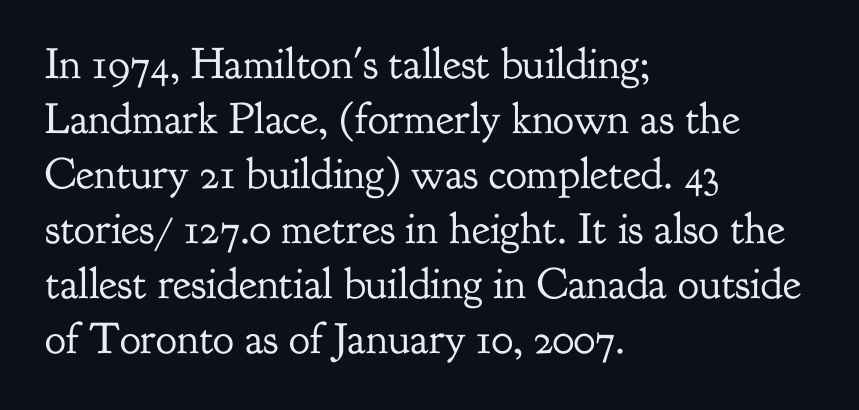
Proportional: the letters do not fall into vertical columns. Letters rest on an invisible, unmarked baseline. There is no visible air inserted between adjacent glyphs. You can tell from the footed stems that serif type was used. The leading is moderate, giving the passage an even texture.
